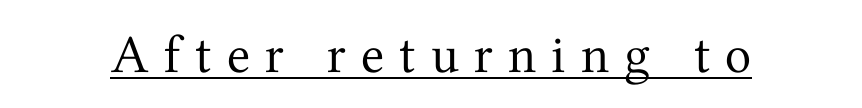
The designer went with a serif here, giving each stem small feet. Honestly, the letter spacing is so wide it's the main thing you notice. A quiet, ordinary-to-light weight characterises the typeface. The face used here appears with an underline applied. The passage shown is typed in a proportional face where columns would drift. A roman cut, with each character standing at attention.
